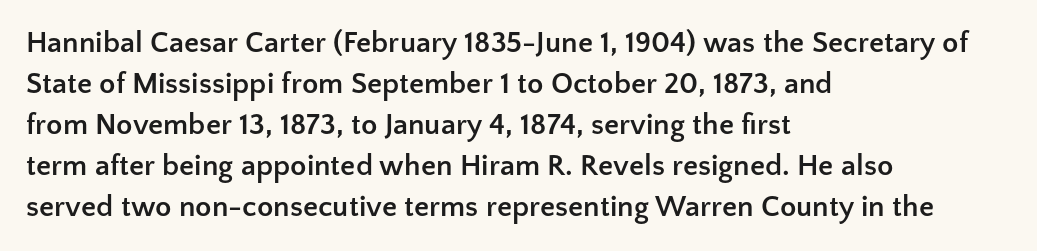
{"serif": "no", "italic": "no", "bold": "yes", "weight": "semibold", "width": "normal", "stroke_contrast": "low", "x_height": "medium", "monospaced": "no", "underline": "no", "align": "left", "line_spacing": "normal", "line_spacing_ratio": 1.37, "letter_spacing": "normal", "letter_spacing_em": 0.0, "glyph_px": 30}
